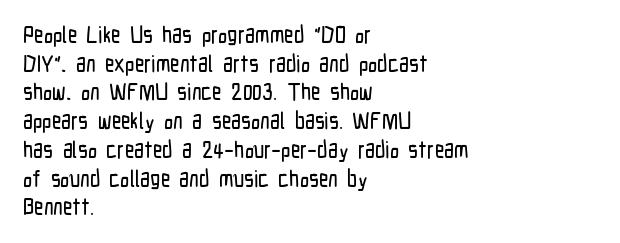
{"italic": "no", "underline": "no", "align": "left", "line_spacing": "normal", "line_spacing_ratio": 1.25, "letter_spacing": "normal", "letter_spacing_em": 0.0, "glyph_px": 23}
